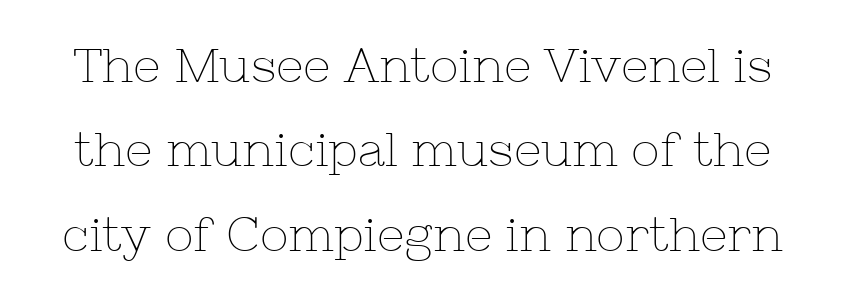
The image shows 48 px thin serif type, upright; set line spacing 1.76x, normal letter spacing, not underlined; low stroke contrast and a medium x-height.
